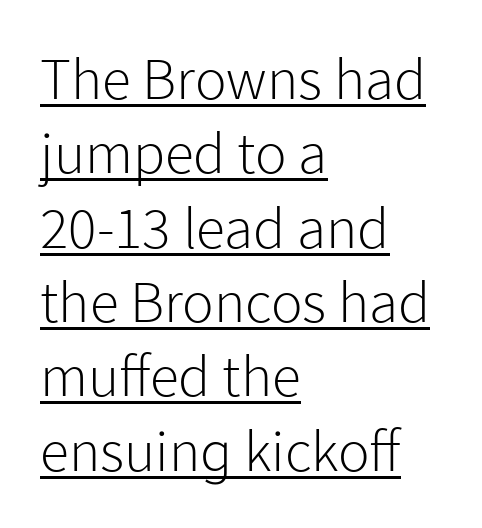
The image shows 59 px light sans-serif type, upright; set left-aligned, normal line spacing (1.26x), normal letter spacing, underlined; low stroke contrast and a medium x-height.
